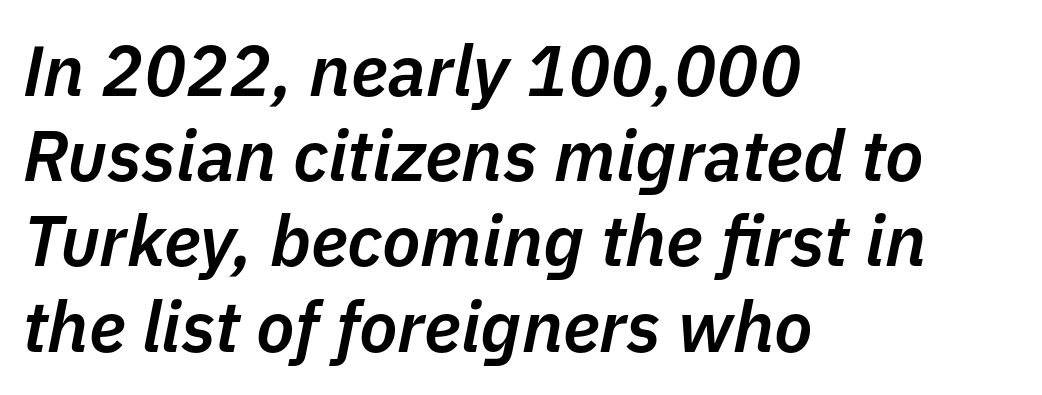
{"italic": "yes", "lean": "right", "slant_degrees": 11, "bold": "semi", "weight": "semibold", "width": "normal", "stroke_contrast": "low", "x_height": "medium", "monospaced": "no", "underline": "no", "align": "left", "line_spacing_ratio": 1.2, "letter_spacing": "normal", "letter_spacing_em": 0.0, "glyph_px": 71}
